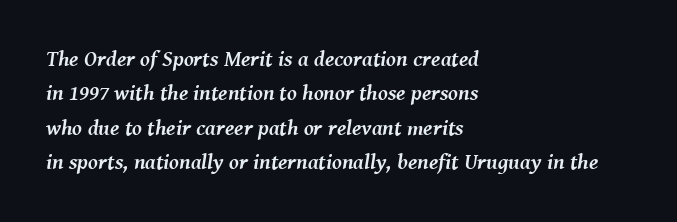
The image shows 22 px bold type, italic (leaning right); set left-aligned, normal line spacing (1.56x), normal letter spacing, not underlined.
